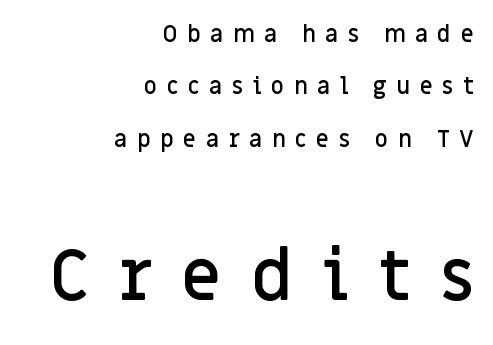
{"serif": "no", "italic": "no", "bold": "semi", "weight": "semibold", "width": "normal", "stroke_contrast": "low", "x_height": "large", "monospaced": "no", "underline": "no", "align": "right", "line_spacing": "loose", "line_spacing_ratio": 2.28, "letter_spacing": "wide", "letter_spacing_em": 0.41, "larger_block": "second", "size_ratio": 3.04, "glyph_px": 70}
